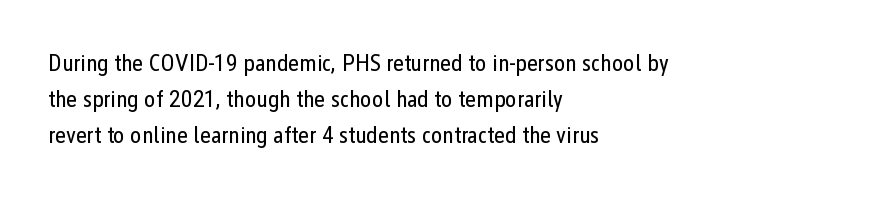
Q: Is the text bold? A: No.
Q: Is the text italic (slanted)? A: No, it is upright.
Q: Is the text underlined? A: No.
Q: How is the paragraph aligned? A: Left-aligned.
Q: Is the spacing between letters normal or unusually wide? A: Normal.
Q: Is the spacing between lines tight, normal or loose? A: Normal.
